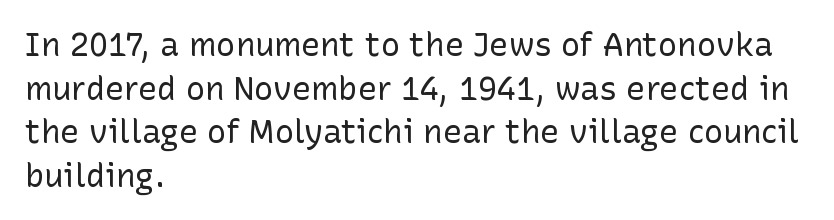
{"serif": "no", "italic": "no", "bold": "no", "weight": "regular", "width": "normal", "stroke_contrast": "low", "x_height": "medium", "monospaced": "no", "underline": "no", "align": "left", "line_spacing": "normal", "line_spacing_ratio": 1.36, "letter_spacing": "normal", "letter_spacing_em": 0.0, "glyph_px": 32}
